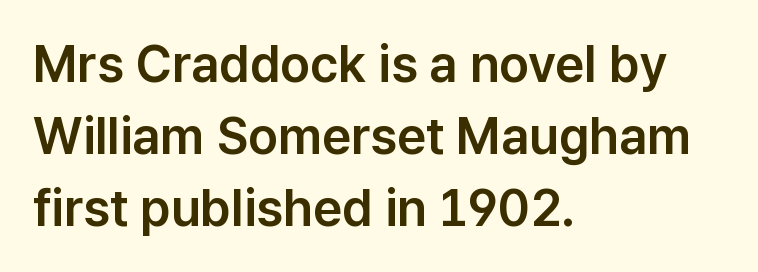
The image shows 51 px sans-serif type, upright; set left-aligned, normal line spacing (1.41x), normal letter spacing, not underlined; low stroke contrast and a medium x-height.
